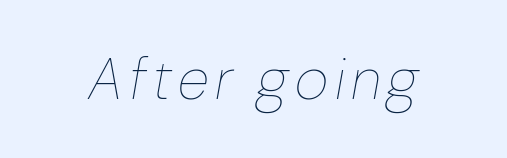
Q: Is the text bold? A: No.
Q: Is the text italic (slanted)? A: Yes, it leans right by about 10 degrees.
Q: Is the text underlined? A: No.
Q: Width (condensed, normal, or wide)? A: Normal.
Q: Stroke contrast? A: Low.
Q: x-height? A: Medium.
Q: Monospaced? A: No.
